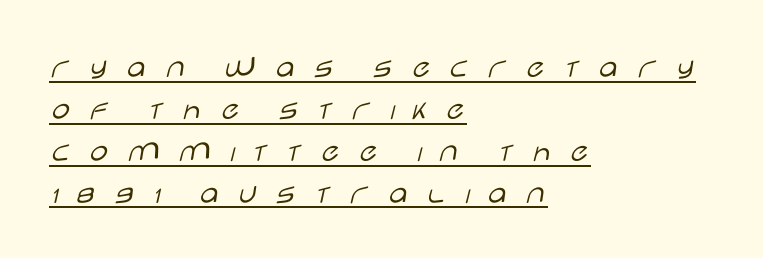
The image shows 33 px light, wide sans-serif type; set left-aligned, normal line spacing (1.27x), unusually wide letter spacing (+0.47 em), underlined; low stroke contrast and a large x-height.
